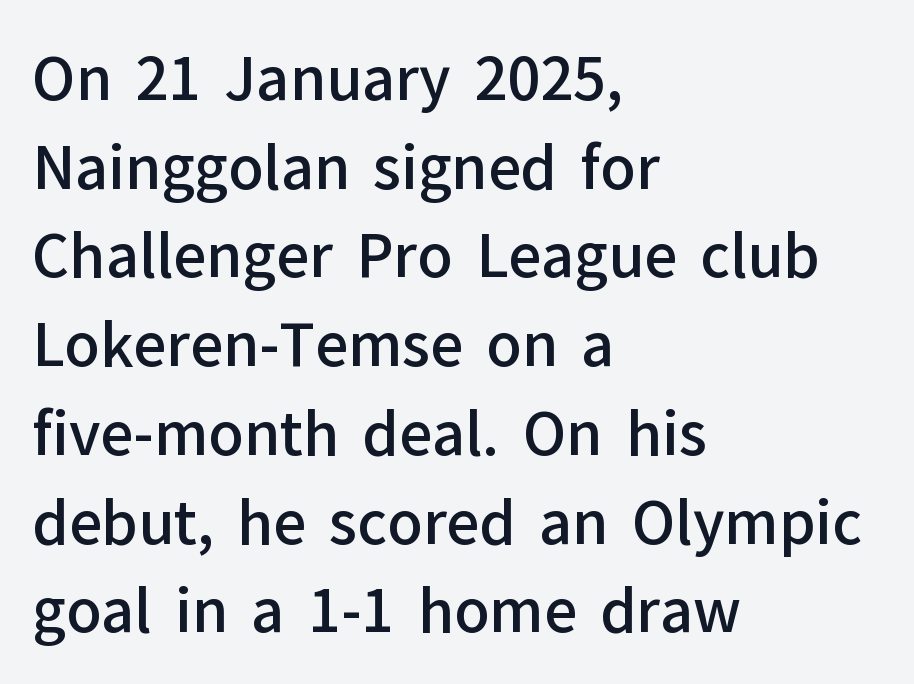
Is the letter spacing exaggerated? No — it looks like the ordinary default. Here the designer chose a conventional face with non-uniform glyph widths. These lines are composed in type without serifs. Every character sits straight up, as roman type does. Left-aligned paragraph, ragged on the right.
